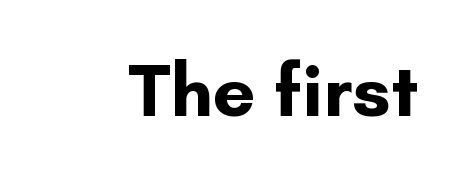
{"serif": "no", "italic": "no", "bold": "yes", "weight": "bold", "width": "normal", "stroke_contrast": "low", "x_height": "small", "monospaced": "no", "underline": "no", "letter_spacing": "normal", "letter_spacing_em": 0.0, "glyph_px": 76}
